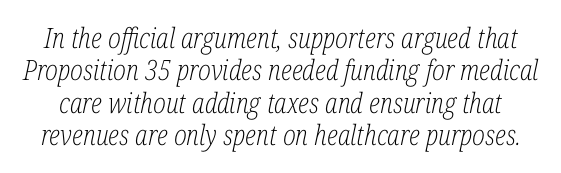
Descenders are the only things crossing below the line. Stroke mass is kept to a normal reading level or below. Each letter's strokes conclude with small projecting serifs. Default kerning and tracking; the words read as compact shapes.
